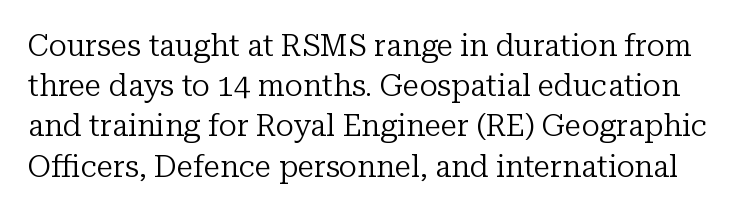
Heaviness? Minimal to ordinary, like unemphasized prose. The block of text has a typical density, with ordinary space between rows. You could not count columns in this text — the font is proportionally spaced. Standard letterfit; no display-style spreading of the glyphs. Posture: straight, roman, zero tilt. Check the space under the baseline: it is left empty.
